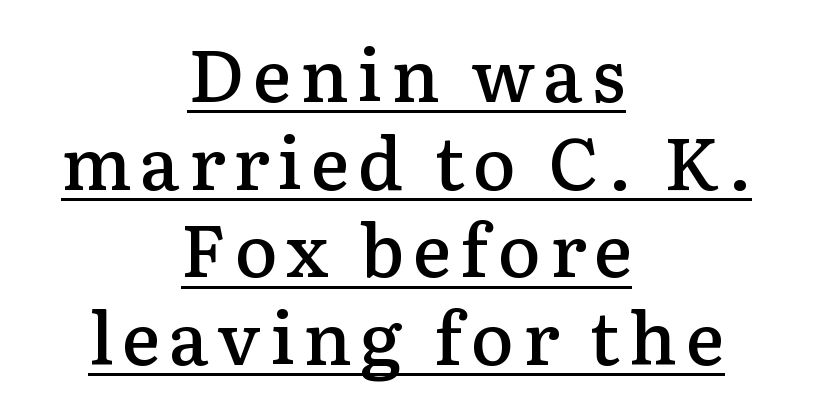
The image shows 73 px semibold serif type, upright; set centered, line spacing 1.2x, underlined; low stroke contrast and a medium x-height.
